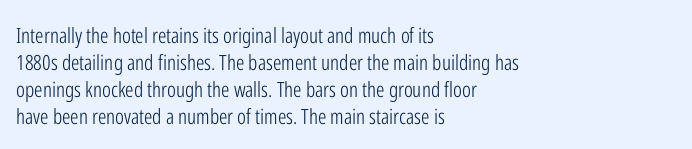
The passage shown is not underscored anywhere. Summary of vertical rhythm: regular, with standard interline spacing. The rag falls on the right side of this text block. Notice how the stems are strictly vertical — no italics here. Vertical stems look standard width or narrower in stroke.
